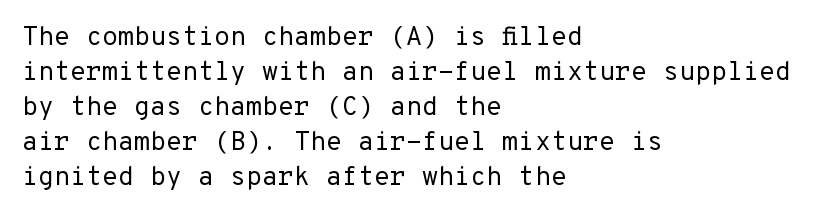
Q: Is the text bold? A: No.
Q: Is the text italic (slanted)? A: No, it is upright.
Q: Is the text underlined? A: No.
Q: How is the paragraph aligned? A: Left-aligned.
Q: Is the spacing between letters normal or unusually wide? A: Normal.
Q: Is the spacing between lines tight, normal or loose? A: Normal.
